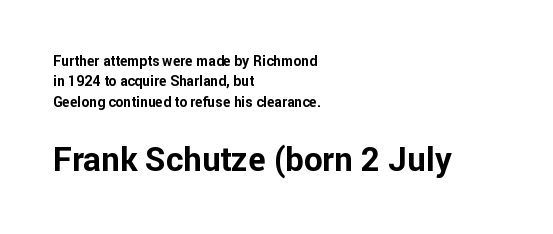
{"serif": "no", "italic": "no", "bold": "yes", "weight": "bold", "width": "normal", "stroke_contrast": "low", "x_height": "medium", "monospaced": "no", "underline": "no", "align": "left", "line_spacing": "normal", "line_spacing_ratio": 1.45, "letter_spacing": "normal", "letter_spacing_em": 0.0, "larger_block": "second", "size_ratio": 2.36, "glyph_px": 33}
